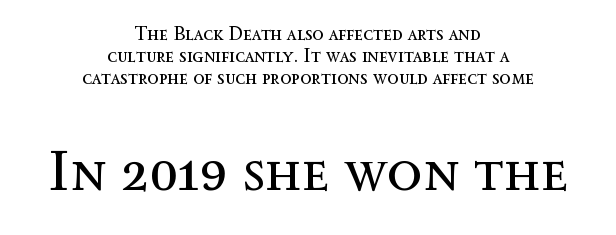
The image shows 58 px regular-weight type, upright; set centered, tight line spacing (1.15x), normal letter spacing, not underlined; the second (bottom) block is 3.05x larger; a medium x-height.
